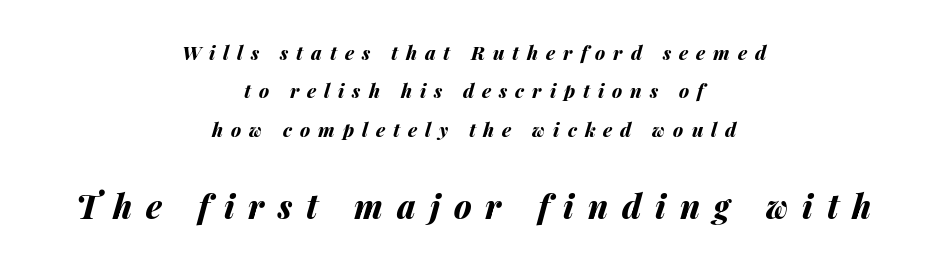
The area under the type is left untouched. Posture: slanted. These lines are rendered in a variable-pitch font. In CSS terms this would be text-align: center.
